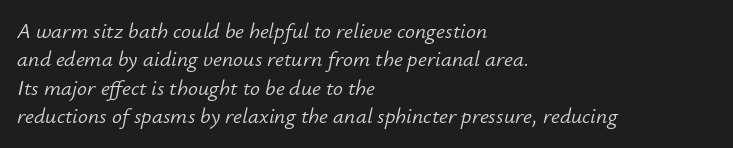
The image shows 22 px text type, italic (leaning right); set left-aligned, normal line spacing (1.29x), normal letter spacing, not underlined.
